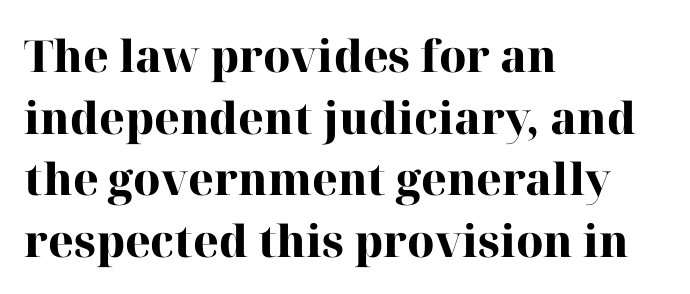
A normal amount of white space separates one row of letters from the next. A serif font was chosen for this passage. The compositor pushed each line to the left boundary. These lines are rendered in a variable-pitch font. Posture: straight, roman, zero tilt.
